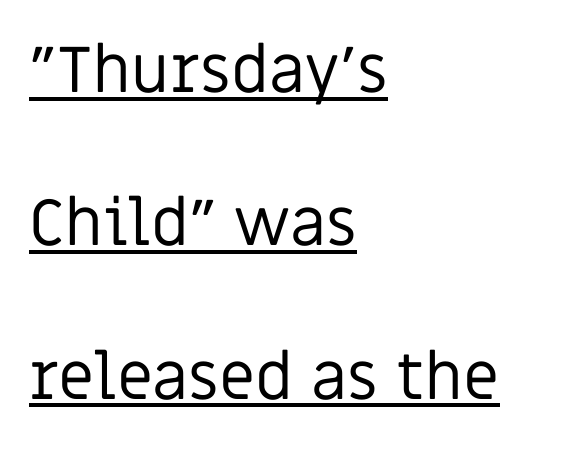
Q: Is the text bold? A: No.
Q: Is the text italic (slanted)? A: No, it is upright.
Q: Is the typeface a serif or a sans-serif typeface? A: Sans-serif.
Q: Is the text underlined? A: Yes.
Q: How is the paragraph aligned? A: Left-aligned.
Q: Is the spacing between letters normal or unusually wide? A: Normal.
Q: Is the spacing between lines tight, normal or loose? A: Loose.
Q: Width (condensed, normal, or wide)? A: Normal.
Q: Stroke contrast? A: Low.
Q: x-height? A: Large.
Q: Monospaced? A: No.
